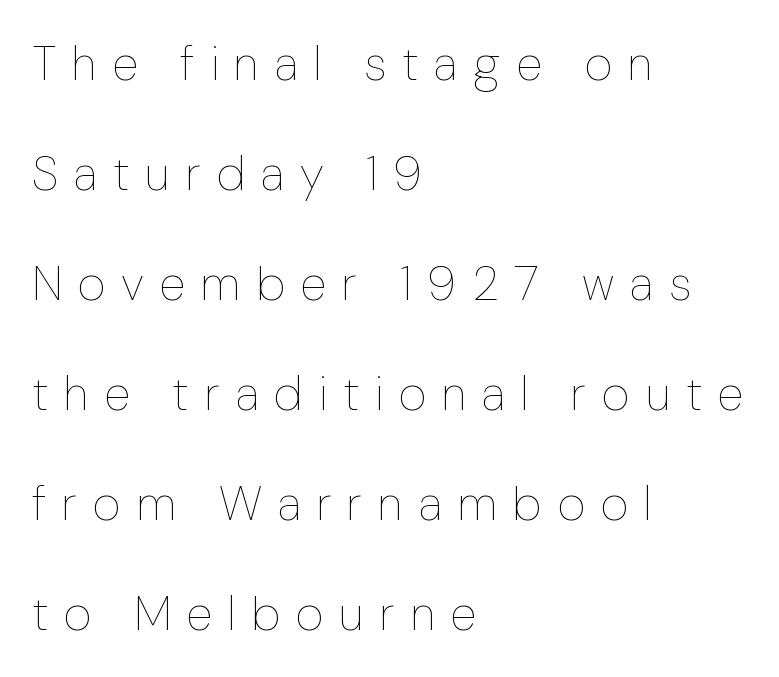
The image shows 48 px thin type, upright; set left-aligned, loose line spacing (2.29x), unusually wide letter spacing (+0.33 em), not underlined; low stroke contrast and a medium x-height.
